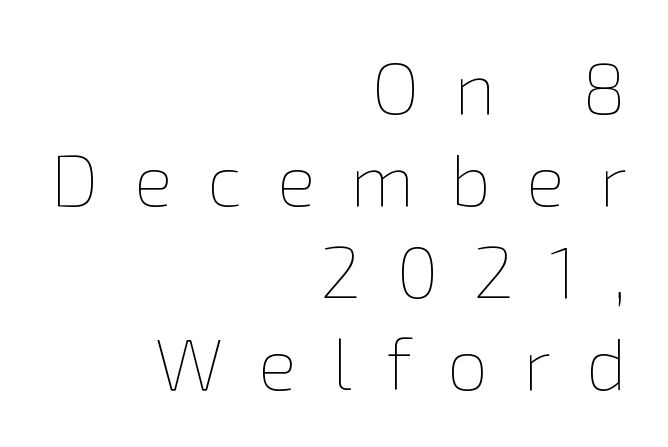
Horizontally, the lines are justified to the trailing edge only. A typesetter would call this heavily tracked-out type. The passage shown is typed in a proportional face where columns would drift. Interline gaps are of average width in this sample.
